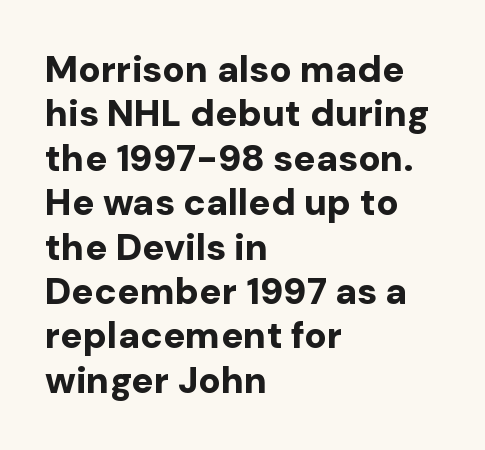
The image shows 37 px bold sans-serif type, upright; set left-aligned, line spacing 1.2x, normal letter spacing, not underlined; low stroke contrast and a medium x-height.
